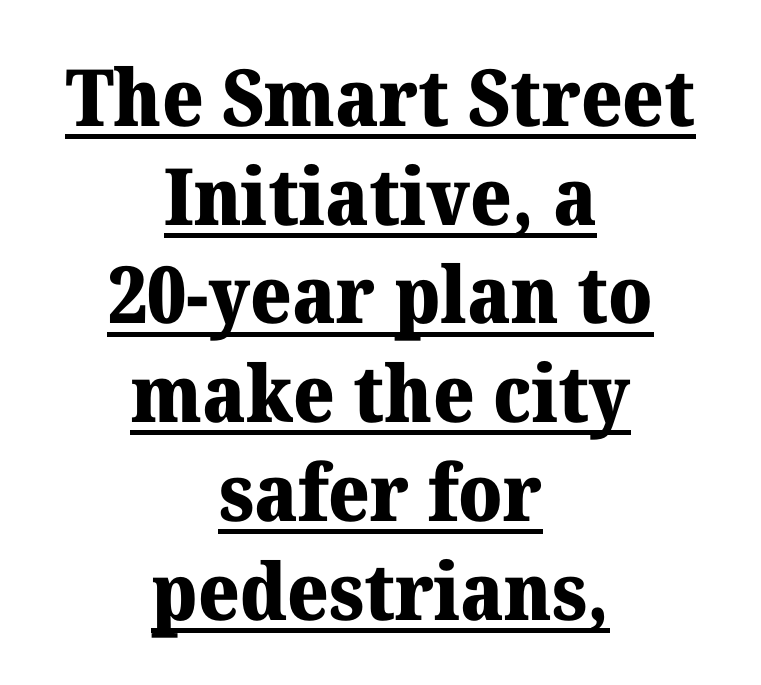
Each letter's strokes conclude with small projecting serifs. The lines are quadded center. The gaps between neighbouring characters are ordinary and unremarkable. Each letter keeps its own natural width here, so spacing adapts to shape. The rendering uses the underline text-decoration. Students, observe: this is what conventionally led text looks like.
